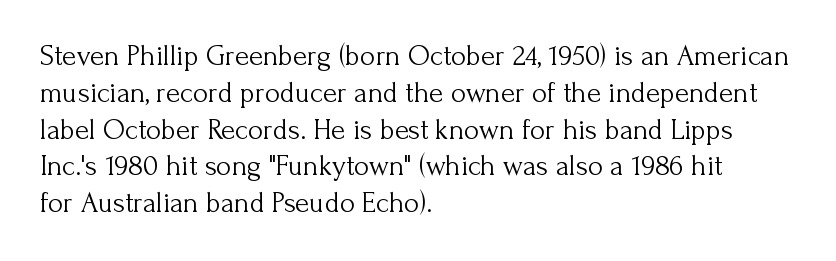
The image shows 29 px light serif type, upright; set left-aligned, normal line spacing (1.27x), normal letter spacing, not underlined; medium stroke contrast and a small x-height.
